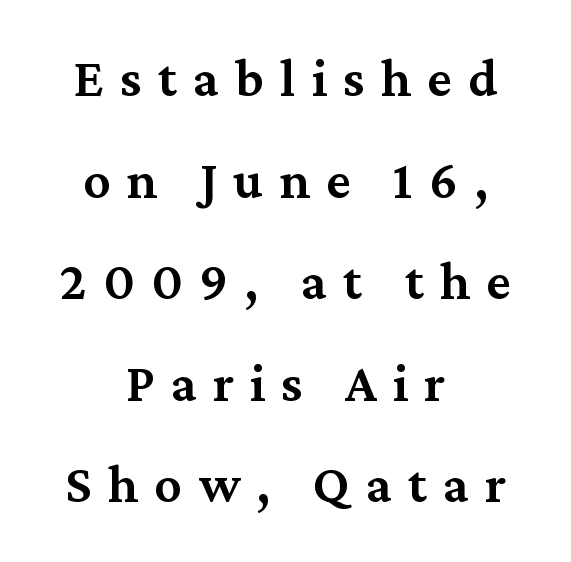
Looks like regular typesetting: each glyph gets only the width it needs. The glyphs have the mass of a demibold cut, below bold. The compositor balanced each line on the midline. Quick note: not italic, upright. Letterform terminals end in serifs throughout the passage.
